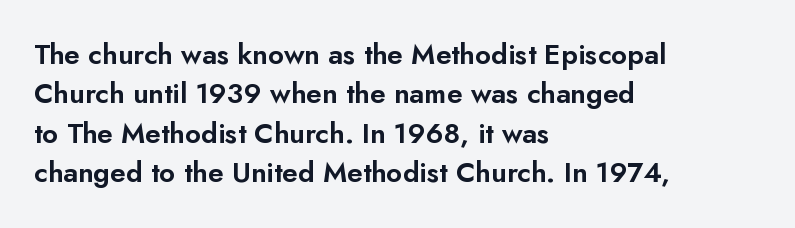
Q: Is the text italic (slanted)? A: No, it is upright.
Q: Is the typeface a serif or a sans-serif typeface? A: Sans-serif.
Q: Is the text underlined? A: No.
Q: How is the paragraph aligned? A: Left-aligned.
Q: Is the spacing between letters normal or unusually wide? A: Normal.
Q: Is the spacing between lines tight, normal or loose? A: Normal.
Q: Width (condensed, normal, or wide)? A: Normal.
Q: Stroke contrast? A: Low.
Q: x-height? A: Small.
Q: Monospaced? A: No.
